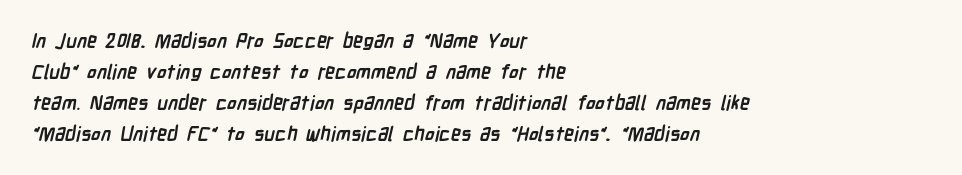
Q: Is the text bold? A: Yes.
Q: Is the text underlined? A: No.
Q: How is the paragraph aligned? A: Left-aligned.
Q: Is the spacing between letters normal or unusually wide? A: Normal.
Q: Is the spacing between lines tight, normal or loose? A: Normal.
